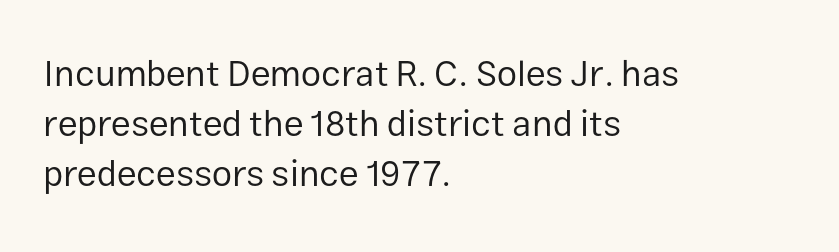
Q: Is the text bold? A: No.
Q: Is the text italic (slanted)? A: No, it is upright.
Q: Is the typeface a serif or a sans-serif typeface? A: Sans-serif.
Q: Is the text underlined? A: No.
Q: How is the paragraph aligned? A: Left-aligned.
Q: Is the spacing between letters normal or unusually wide? A: Normal.
Q: Is the spacing between lines tight, normal or loose? A: Normal.
Q: Width (condensed, normal, or wide)? A: Normal.
Q: Stroke contrast? A: Low.
Q: x-height? A: Medium.
Q: Monospaced? A: No.
